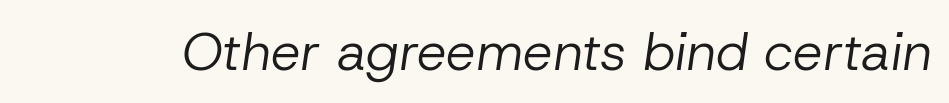
{"italic": "yes", "lean": "right", "slant_degrees": 8, "bold": "no", "weight": "regular", "width": "normal", "stroke_contrast": "low", "x_height": "medium", "monospaced": "no", "underline": "no", "letter_spacing": "normal", "letter_spacing_em": 0.0, "glyph_px": 53}
